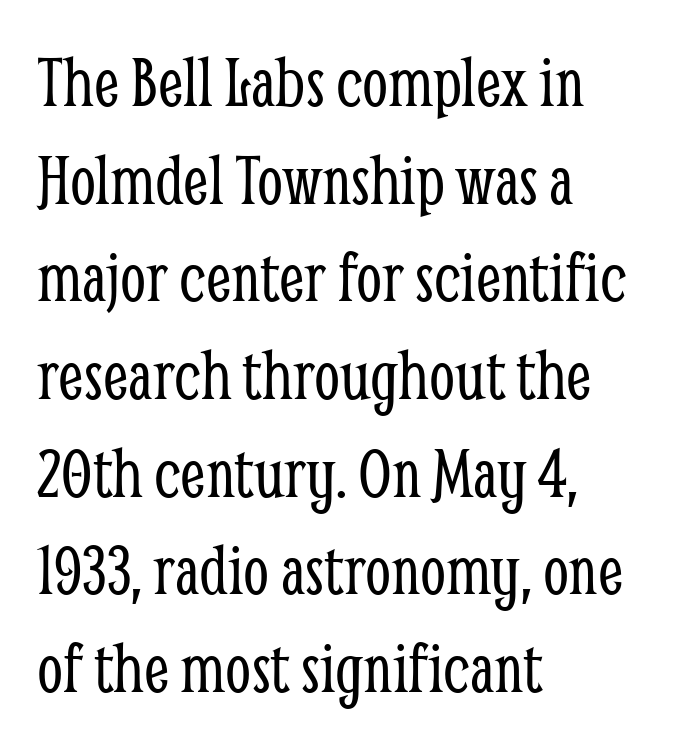
Q: Is the text bold? A: No.
Q: Is the text italic (slanted)? A: No, it is upright.
Q: Is the typeface a serif or a sans-serif typeface? A: Serif.
Q: Is the text underlined? A: No.
Q: How is the paragraph aligned? A: Left-aligned.
Q: Is the spacing between letters normal or unusually wide? A: Normal.
Q: Is the spacing between lines tight, normal or loose? A: Normal.
Q: Width (condensed, normal, or wide)? A: Condensed.
Q: Stroke contrast? A: Low.
Q: x-height? A: Medium.
Q: Monospaced? A: No.
